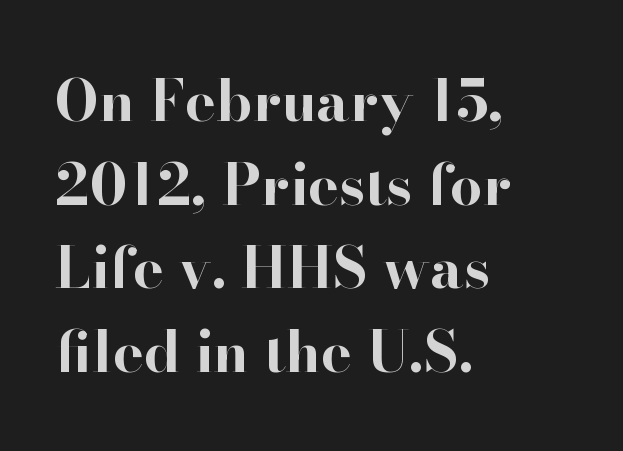
The image shows 58 px bold serif type, upright; set left-aligned, normal line spacing (1.44x), normal letter spacing, not underlined; high stroke contrast and a small x-height.
